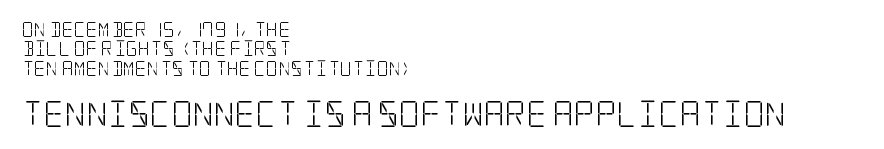
{"italic": "no", "bold": "no", "underline": "no", "align": "left", "line_spacing": "normal", "line_spacing_ratio": 1.29, "letter_spacing": "normal", "letter_spacing_em": 0.0, "larger_block": "second", "size_ratio": 1.73, "glyph_px": 26}
